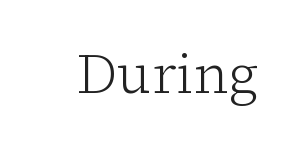
Letter spacing: default. Here the designer chose a conventional face with non-uniform glyph widths. The designer went with a serif here, giving each stem small feet. The gap between lines stays unmarked. The letters look calm and open, with moderate or lighter stems. Designer's note — italics off, roman on.
